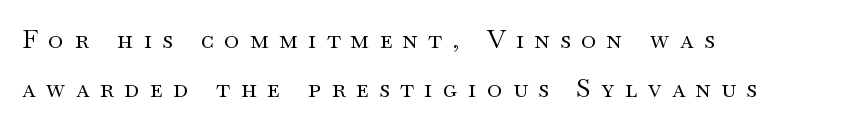
Q: Is the text bold? A: No.
Q: Is the text italic (slanted)? A: No, it is upright.
Q: Is the text underlined? A: No.
Q: How is the paragraph aligned? A: Left-aligned.
Q: Is the spacing between letters normal or unusually wide? A: Unusually wide.
Q: Is the spacing between lines tight, normal or loose? A: Loose.
